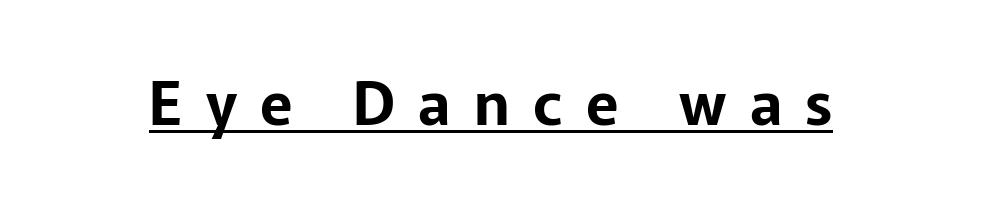
The image shows 60 px sans-serif type, upright; set unusually wide letter spacing (+0.39 em), underlined; low stroke contrast and a medium x-height.
